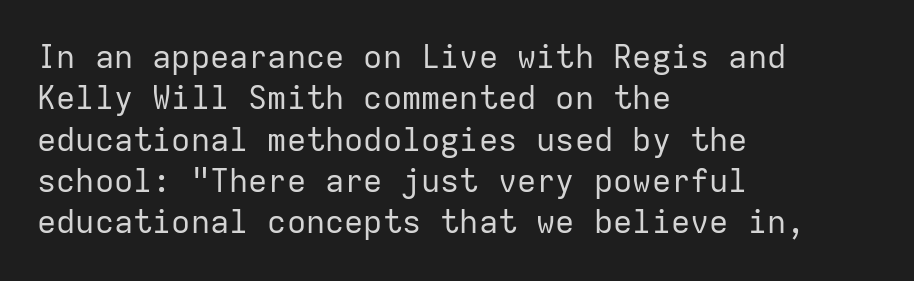
The image shows 32 px regular-weight sans-serif type, upright, monospaced; set left-aligned, normal line spacing (1.29x), normal letter spacing, not underlined; low stroke contrast and a medium x-height.
